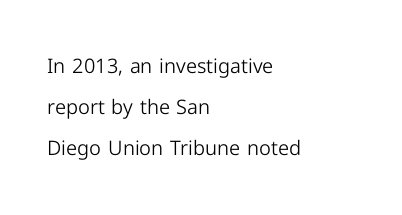
These lines keep a tight, regular rhythm from letter to letter. Is the type heavy? It reads as light-to-regular instead. Check the space under the baseline: it is left empty. The font's upright variant was chosen for this text. Left-aligned paragraph, ragged on the right.
